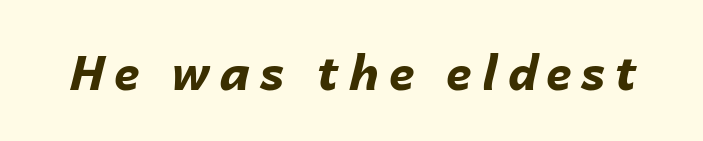
{"italic": "yes", "lean": "right", "slant_degrees": 14, "bold": "yes", "weight": "bold", "width": "normal", "stroke_contrast": "low", "x_height": "medium", "monospaced": "no", "underline": "no", "letter_spacing": "wide", "letter_spacing_em": 0.21, "glyph_px": 47}
